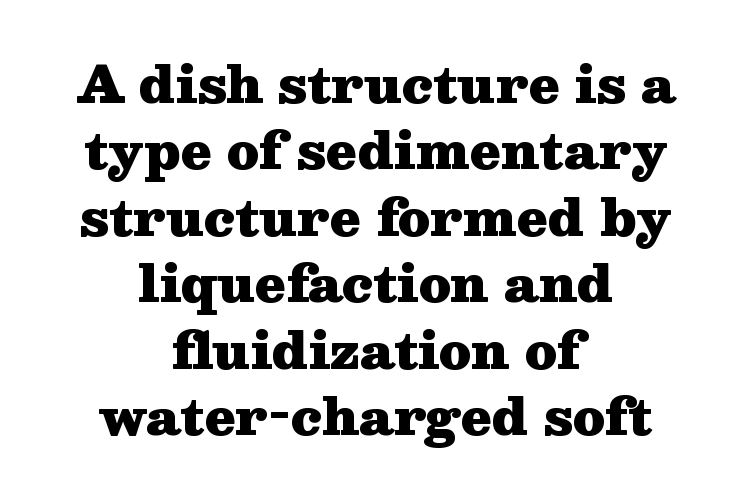
{"serif": "yes", "italic": "no", "bold": "yes", "weight": "heavy", "width": "wide", "stroke_contrast": "medium", "x_height": "medium", "monospaced": "no", "underline": "no", "align": "center", "line_spacing": "normal", "line_spacing_ratio": 1.33, "letter_spacing": "normal", "letter_spacing_em": 0.0, "glyph_px": 50}
